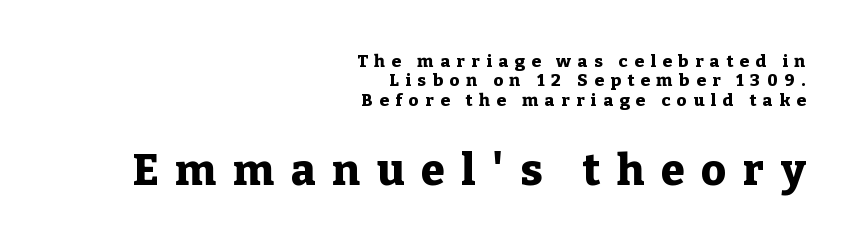
The text was rendered using a seriffed face with decorative stroke endings. Right-aligned paragraph, ragged on the left. The space beneath each line is pristine and unruled. Designer's note — italics off, roman on.
